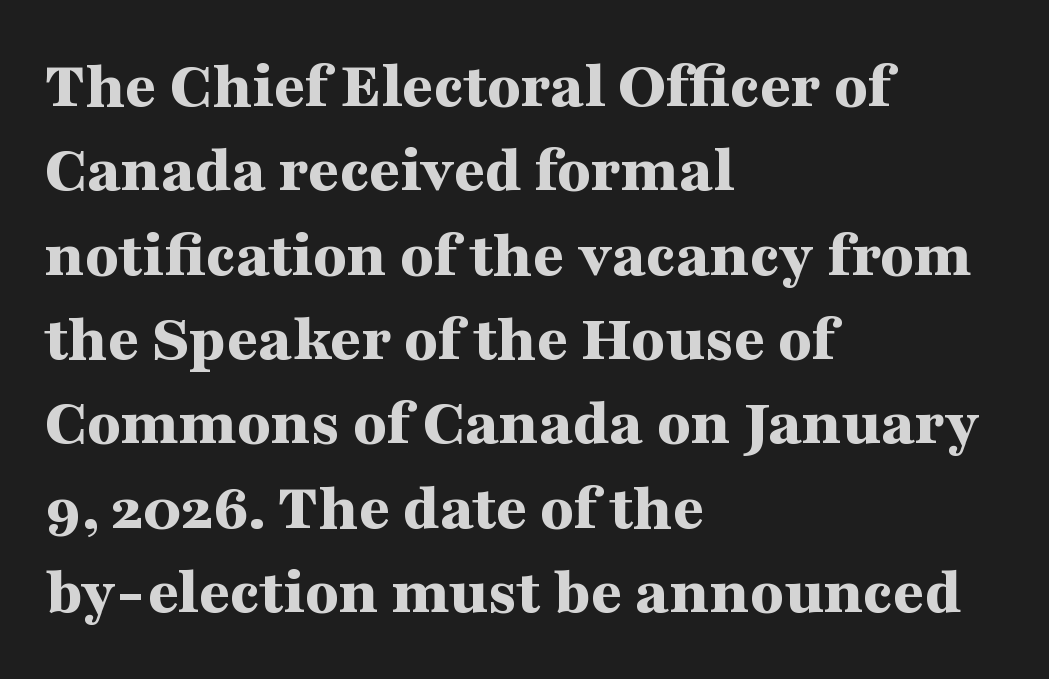
The passage shown is typeset with a serif family. The specimen omits any rule beneath the text block's lines. Words appear dense and cohesive because spacing is normal. Heavy, bold letterforms. A student would call this left alignment; a typographer would say flush left, rag right.
